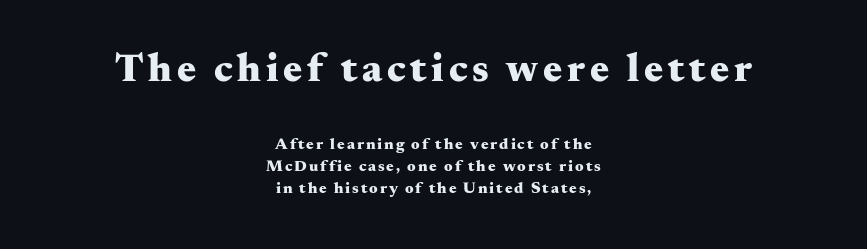
Q: Is the text bold? A: Yes.
Q: Is the text italic (slanted)? A: No, it is upright.
Q: Is the typeface a serif or a sans-serif typeface? A: Serif.
Q: Is the text underlined? A: No.
Q: How is the paragraph aligned? A: Centered.
Q: Is the spacing between lines tight, normal or loose? A: Normal.
Q: Which block of text is set in a larger size, the first (top) or the second (bottom)? A: The first (top) one.
Q: Width (condensed, normal, or wide)? A: Wide.
Q: Stroke contrast? A: Medium.
Q: x-height? A: Small.
Q: Monospaced? A: No.
